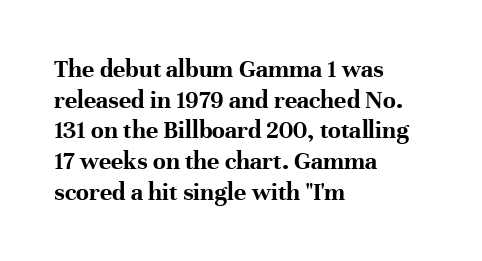
{"italic": "no", "bold": "yes", "underline": "no", "align": "left", "line_spacing_ratio": 1.18, "letter_spacing": "normal", "letter_spacing_em": 0.0, "glyph_px": 26}
